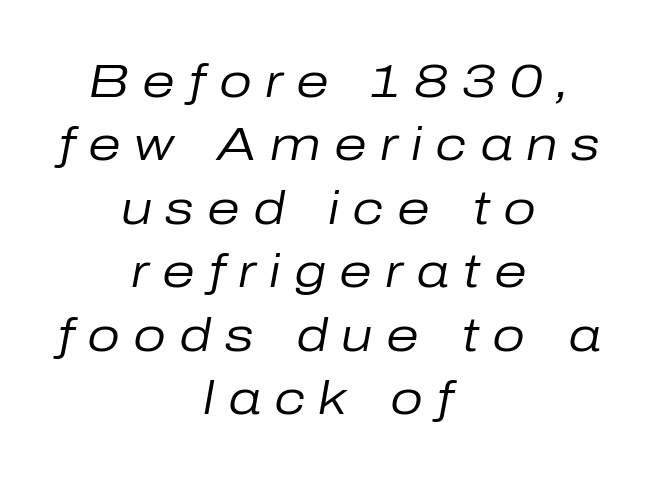
The image shows 47 px regular-weight type, italic (leaning right); set centered, normal line spacing (1.35x), unusually wide letter spacing (+0.28 em), not underlined; low stroke contrast and a medium x-height.
